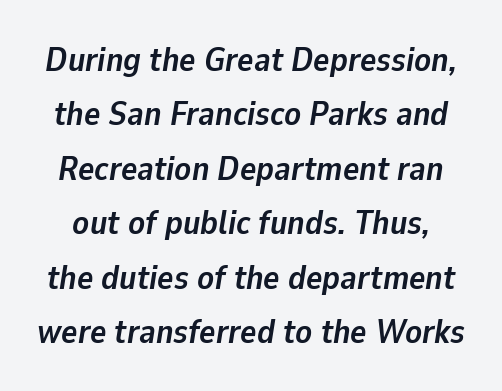
The image shows 34 px semibold type, italic (leaning right); set normal line spacing (1.6x), normal letter spacing, not underlined; low stroke contrast and a medium x-height.
